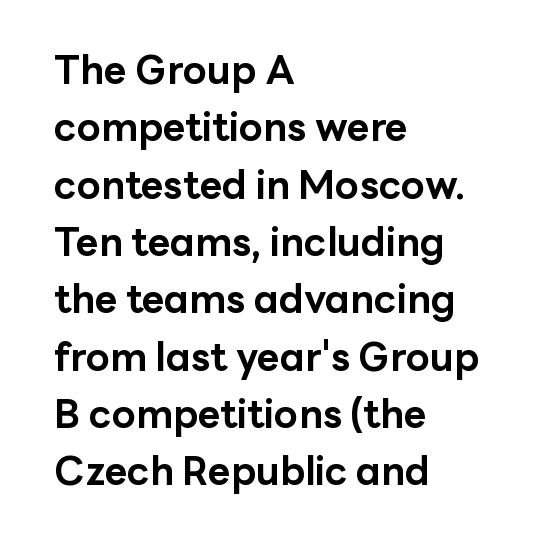
The image shows 39 px bold sans-serif type, upright; set left-aligned, normal line spacing (1.47x), normal letter spacing, not underlined; low stroke contrast and a medium x-height.
